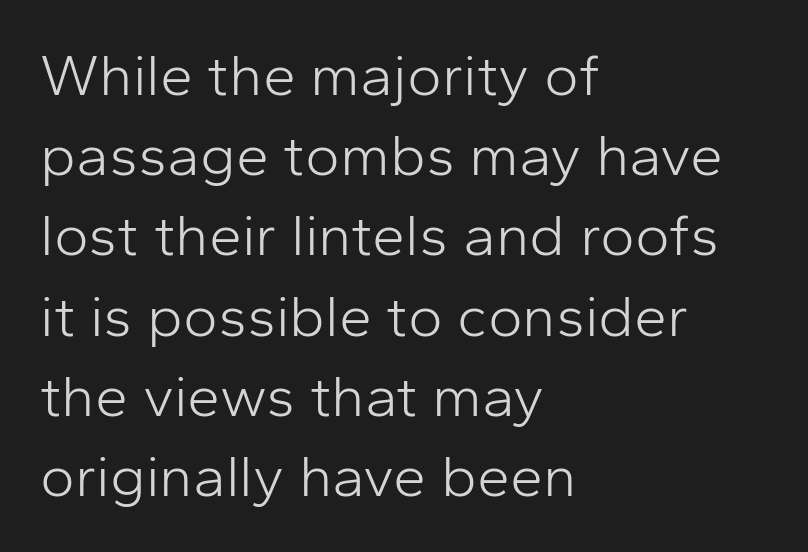
{"serif": "no", "italic": "no", "bold": "no", "weight": "light", "width": "normal", "stroke_contrast": "low", "x_height": "medium", "monospaced": "no", "underline": "no", "align": "left", "line_spacing": "normal", "line_spacing_ratio": 1.36, "letter_spacing": "normal", "letter_spacing_em": 0.0, "glyph_px": 59}
